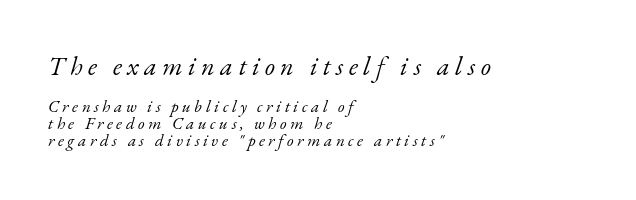
No extra ink here — the face is not bold. Letters rest on an invisible, unmarked baseline. The lettering tilts uniformly, giving the passage an italic look. In CSS terms this would be text-align: left. The tracking jumps out immediately: characters are airy and widely separated.
